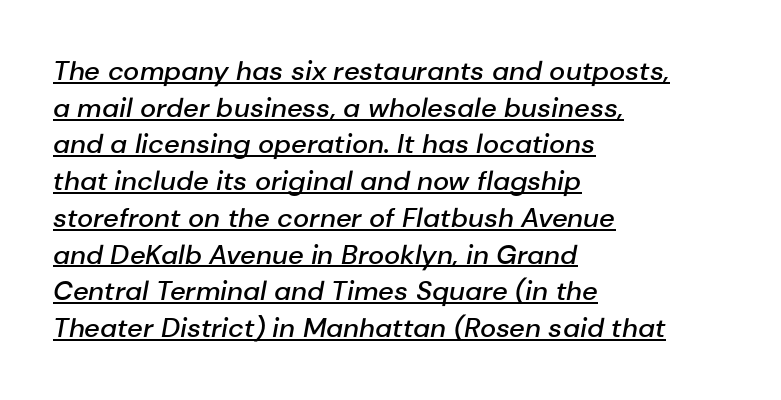
{"italic": "yes", "lean": "right", "slant_degrees": 10, "bold": "semi", "underline": "yes", "align": "left", "line_spacing": "normal", "line_spacing_ratio": 1.36, "letter_spacing": "normal", "letter_spacing_em": 0.0, "glyph_px": 27}
